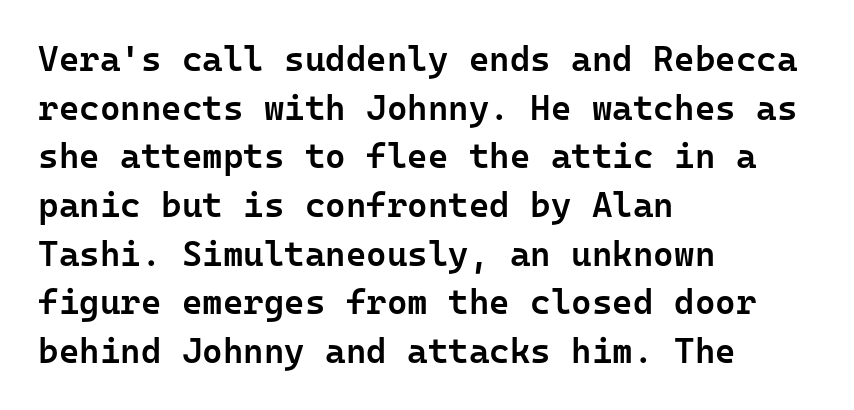
The setting favours the left margin, as ordinary paragraphs usually do. Here the designer chose a console-style face with uniform glyph widths. Characters follow at the spacing the type designer built in. Reading down the column, the eye jumps a familiar distance to each next line.
